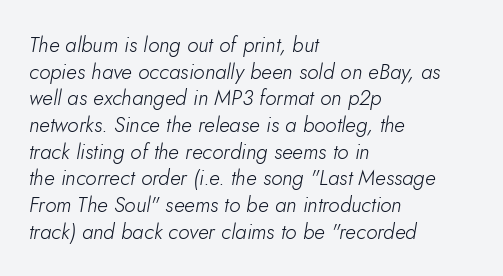
Q: Is the text bold? A: No.
Q: Is the text italic (slanted)? A: Yes, it leans right by about 5 degrees.
Q: Is the text underlined? A: No.
Q: How is the paragraph aligned? A: Left-aligned.
Q: Is the spacing between letters normal or unusually wide? A: Normal.
Q: Is the spacing between lines tight, normal or loose? A: Normal.
